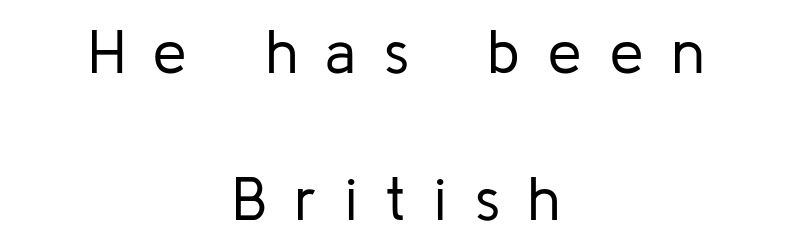
Grotesque or geometric, the face here clearly has no serifs. Clear beneath every line of the passage. The rendering uses natural spacing where letterforms have individual widths. These lines stand farther apart than default settings would place them.
